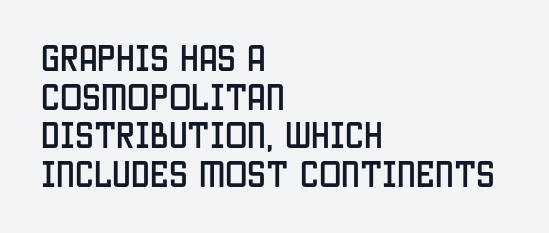
{"serif": "no", "italic": "no", "width": "condensed", "stroke_contrast": "low", "x_height": "large", "monospaced": "no", "underline": "no", "align": "left", "line_spacing": "normal", "line_spacing_ratio": 1.29, "letter_spacing": "normal", "letter_spacing_em": 0.0, "glyph_px": 30}
